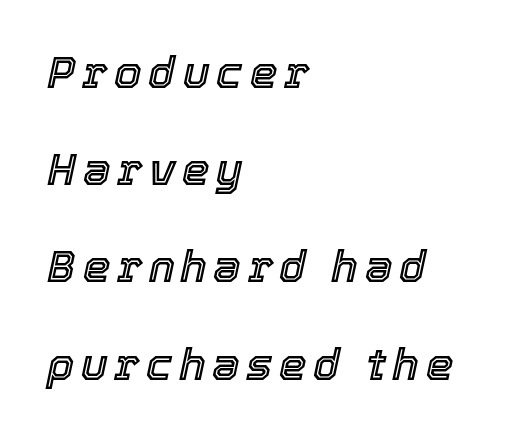
Q: Is the text italic (slanted)? A: Yes, it leans right by about 12 degrees.
Q: Is the text underlined? A: No.
Q: How is the paragraph aligned? A: Left-aligned.
Q: Is the spacing between lines tight, normal or loose? A: Loose.
Q: Width (condensed, normal, or wide)? A: Normal.
Q: x-height? A: Medium.
Q: Monospaced? A: No.
